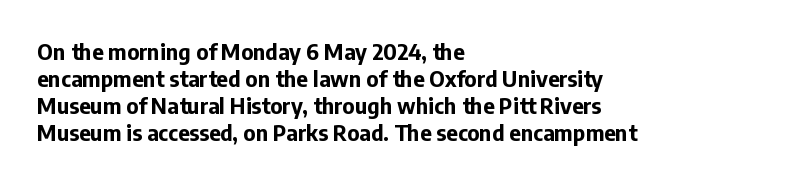
{"italic": "no", "bold": "yes", "underline": "no", "align": "left", "line_spacing_ratio": 1.23, "letter_spacing": "normal", "letter_spacing_em": 0.0, "glyph_px": 22}
